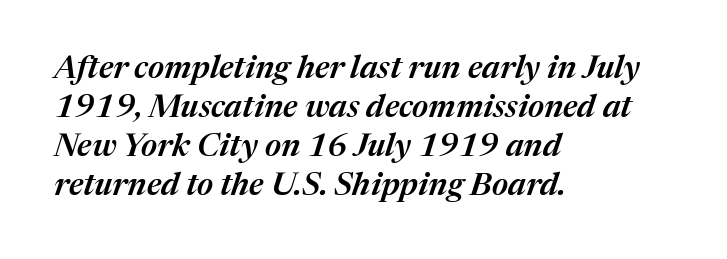
Q: Is the text bold? A: Semi-bold.
Q: Is the text italic (slanted)? A: Yes, it leans right by about 17 degrees.
Q: Is the text underlined? A: No.
Q: How is the paragraph aligned? A: Left-aligned.
Q: Is the spacing between letters normal or unusually wide? A: Normal.
Q: Width (condensed, normal, or wide)? A: Normal.
Q: Stroke contrast? A: Medium.
Q: x-height? A: Medium.
Q: Monospaced? A: No.
